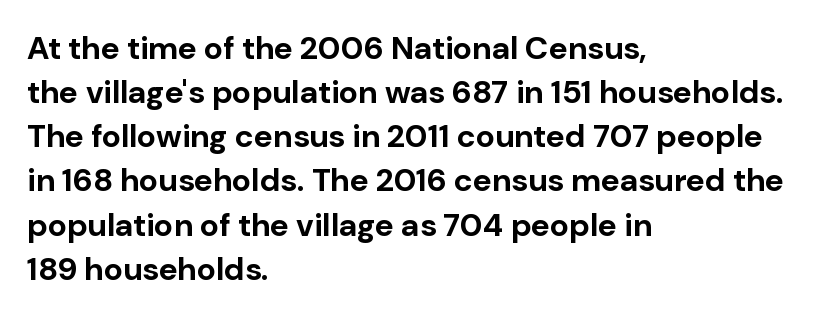
{"serif": "no", "italic": "no", "bold": "yes", "weight": "bold", "width": "normal", "stroke_contrast": "low", "x_height": "medium", "monospaced": "no", "underline": "no", "align": "left", "line_spacing": "normal", "line_spacing_ratio": 1.38, "letter_spacing": "normal", "letter_spacing_em": 0.0, "glyph_px": 32}
